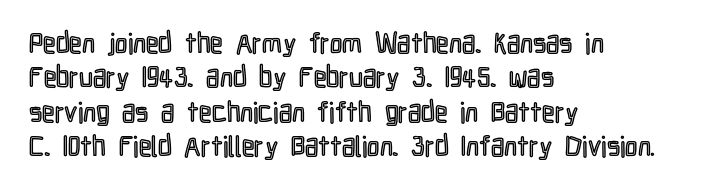
The image shows 28 px condensed type, upright; set left-aligned, line spacing 1.23x, normal letter spacing, not underlined; a medium x-height.
